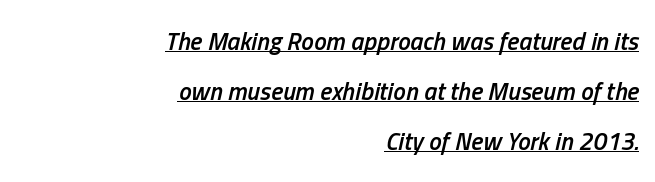
The image shows 25 px text type, italic (leaning right); set right-aligned, loose line spacing (2.0x), normal letter spacing, underlined.
